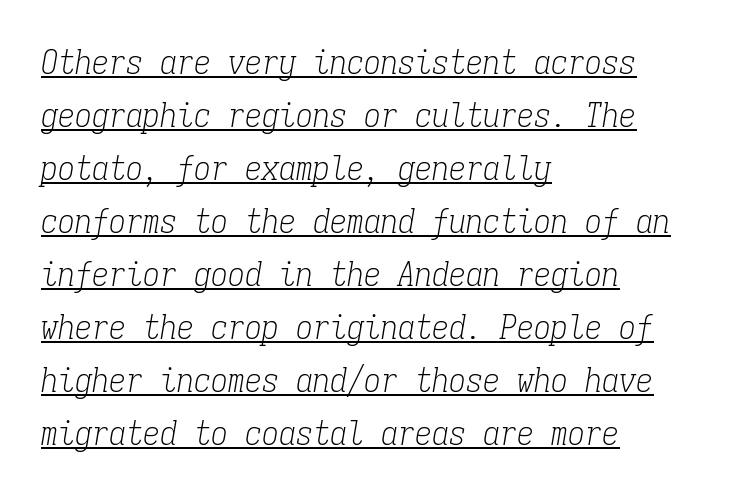
This is oblique type, the kind used for emphasis or titles. A normal amount of white space separates one row of letters from the next. The passage shown is typed in a monospace face where columns stay perfectly aligned. The characters display serif detailing at their extremities.
